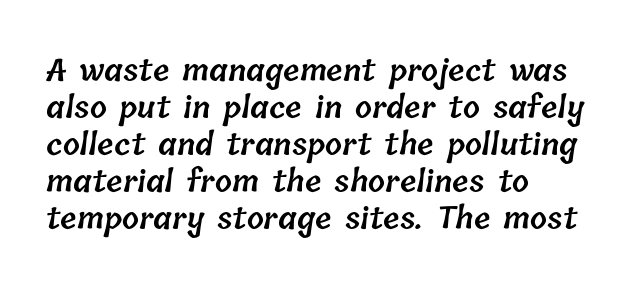
{"bold": "semi", "weight": "semibold", "width": "normal", "stroke_contrast": "low", "x_height": "medium", "monospaced": "no", "underline": "no", "align": "left", "line_spacing_ratio": 1.23, "letter_spacing": "normal", "letter_spacing_em": 0.0, "glyph_px": 30}
